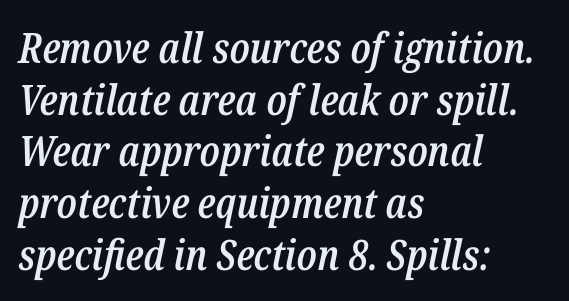
{"italic": "yes", "lean": "right", "slant_degrees": 12, "bold": "semi", "weight": "semibold", "width": "condensed", "stroke_contrast": "low", "x_height": "medium", "monospaced": "no", "underline": "no", "align": "left", "line_spacing_ratio": 1.23, "letter_spacing": "normal", "letter_spacing_em": 0.0, "glyph_px": 42}
